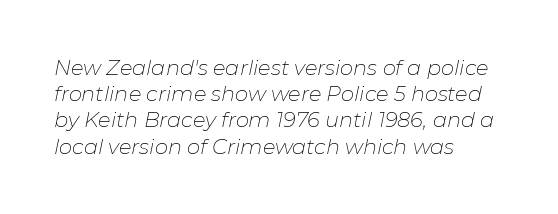
{"italic": "yes", "lean": "right", "slant_degrees": 11, "bold": "no", "underline": "no", "align": "left", "line_spacing": "normal", "line_spacing_ratio": 1.25, "letter_spacing": "normal", "letter_spacing_em": 0.0, "glyph_px": 21}
